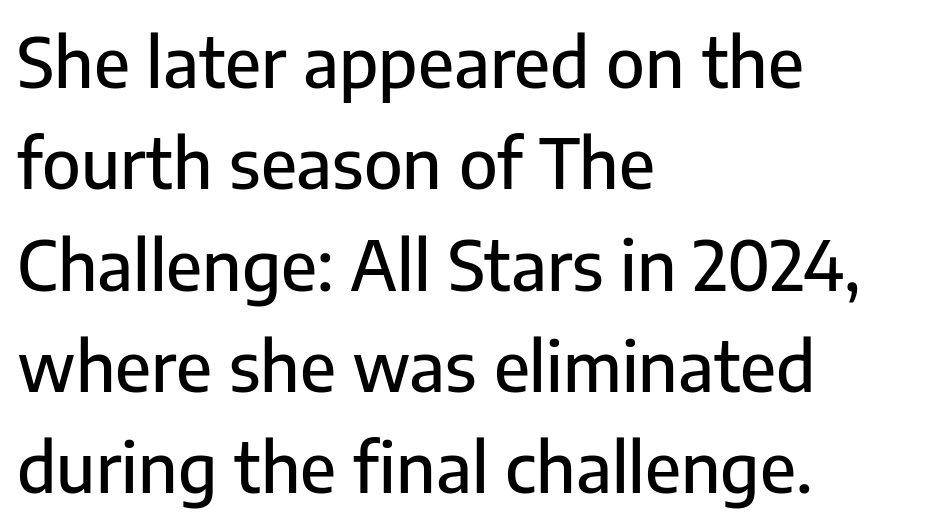
Q: Is the text italic (slanted)? A: No, it is upright.
Q: Is the typeface a serif or a sans-serif typeface? A: Sans-serif.
Q: Is the text underlined? A: No.
Q: How is the paragraph aligned? A: Left-aligned.
Q: Is the spacing between letters normal or unusually wide? A: Normal.
Q: Is the spacing between lines tight, normal or loose? A: Normal.
Q: Width (condensed, normal, or wide)? A: Normal.
Q: Stroke contrast? A: Low.
Q: x-height? A: Medium.
Q: Monospaced? A: No.
